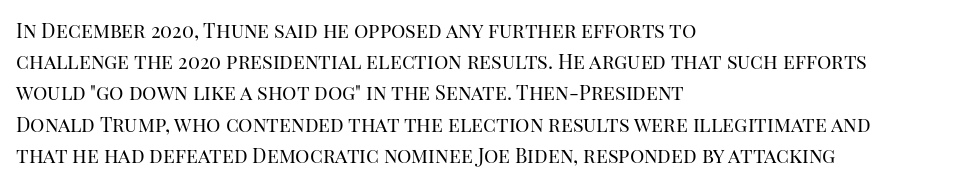
{"italic": "no", "bold": "no", "underline": "no", "align": "left", "line_spacing": "normal", "line_spacing_ratio": 1.56, "letter_spacing": "normal", "letter_spacing_em": 0.0, "glyph_px": 20}
